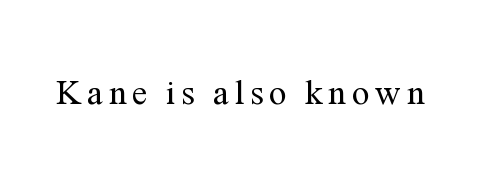
The image shows 35 px regular-weight serif type, upright; set not underlined; medium stroke contrast and a medium x-height.
